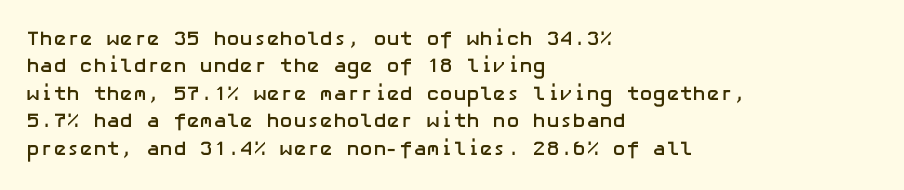
Here the glyphs are tracked normally, forming tight word shapes. The lettering stays uniformly vertical, giving the passage a roman look. The strokes are fattened all the way to bold. This sample keeps an unexceptional amount of space between lines. Underline: absent.
